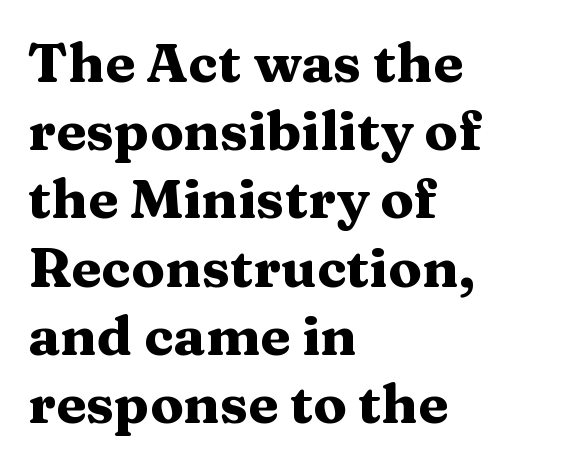
Q: Is the text bold? A: Yes.
Q: Is the text italic (slanted)? A: No, it is upright.
Q: Is the typeface a serif or a sans-serif typeface? A: Serif.
Q: Is the text underlined? A: No.
Q: How is the paragraph aligned? A: Left-aligned.
Q: Is the spacing between letters normal or unusually wide? A: Normal.
Q: Width (condensed, normal, or wide)? A: Wide.
Q: Stroke contrast? A: Medium.
Q: x-height? A: Medium.
Q: Monospaced? A: No.
